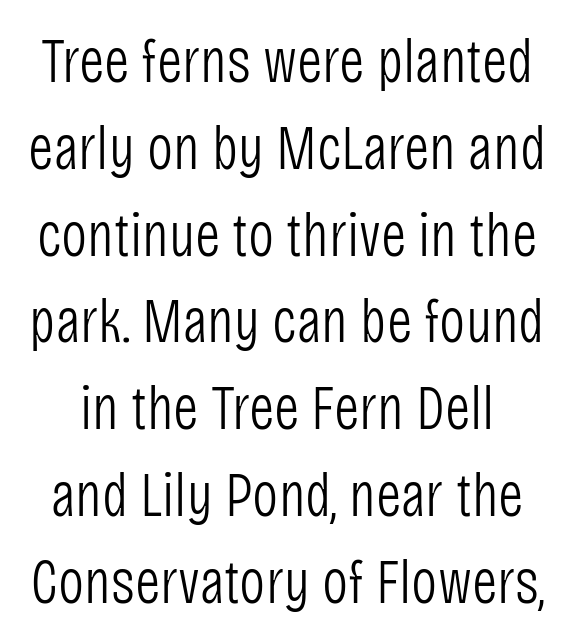
Q: Is the text bold? A: No.
Q: Is the text italic (slanted)? A: No, it is upright.
Q: Is the typeface a serif or a sans-serif typeface? A: Sans-serif.
Q: Is the text underlined? A: No.
Q: Is the spacing between letters normal or unusually wide? A: Normal.
Q: Is the spacing between lines tight, normal or loose? A: Normal.
Q: Width (condensed, normal, or wide)? A: Condensed.
Q: Stroke contrast? A: Low.
Q: x-height? A: Large.
Q: Monospaced? A: No.
